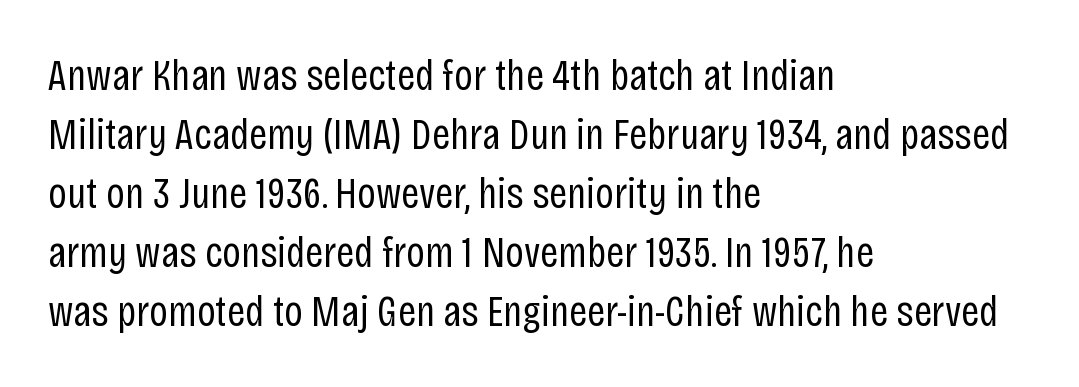
{"serif": "no", "italic": "no", "bold": "no", "weight": "regular", "width": "condensed", "stroke_contrast": "low", "x_height": "large", "monospaced": "no", "underline": "no", "align": "left", "line_spacing": "normal", "line_spacing_ratio": 1.31, "letter_spacing": "normal", "letter_spacing_em": 0.0, "glyph_px": 45}
